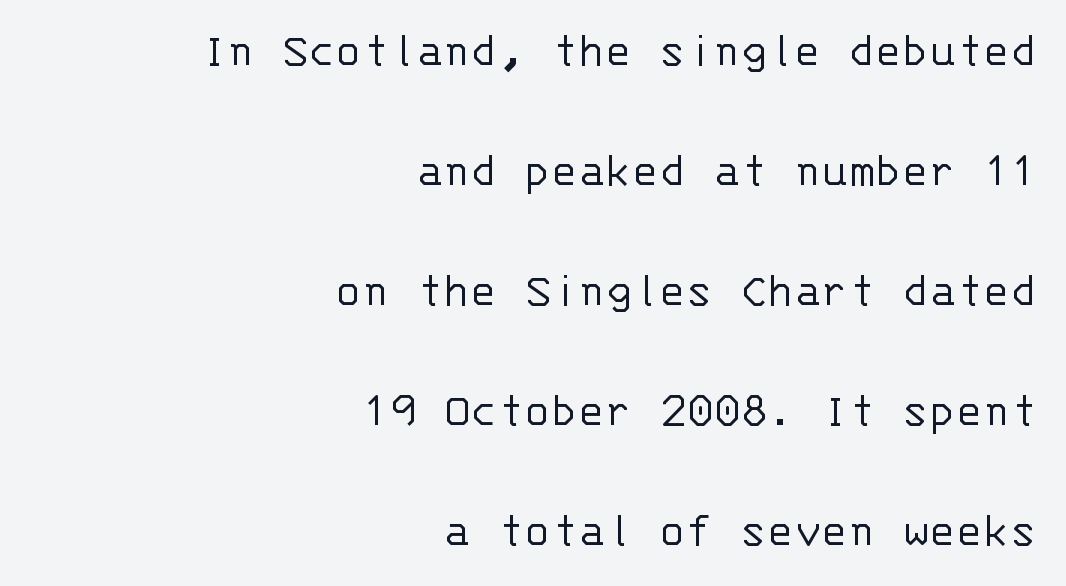
The image shows 50 px light sans-serif type, upright, monospaced; set right-aligned, loose line spacing (2.4x), normal letter spacing, not underlined; low stroke contrast and a large x-height.
